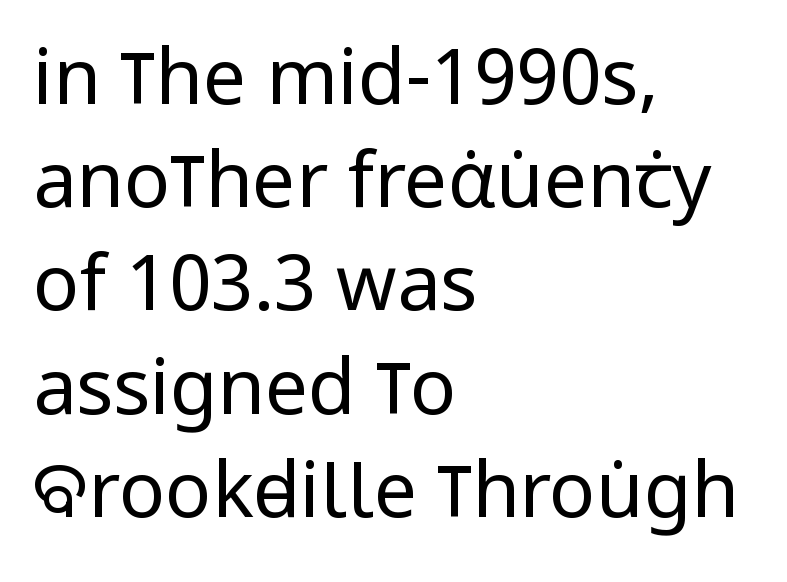
{"serif": "no", "italic": "no", "bold": "no", "weight": "regular", "width": "condensed", "stroke_contrast": "low", "x_height": "large", "monospaced": "no", "underline": "no", "align": "left", "line_spacing": "normal", "line_spacing_ratio": 1.34, "letter_spacing": "normal", "letter_spacing_em": 0.0, "glyph_px": 77}
